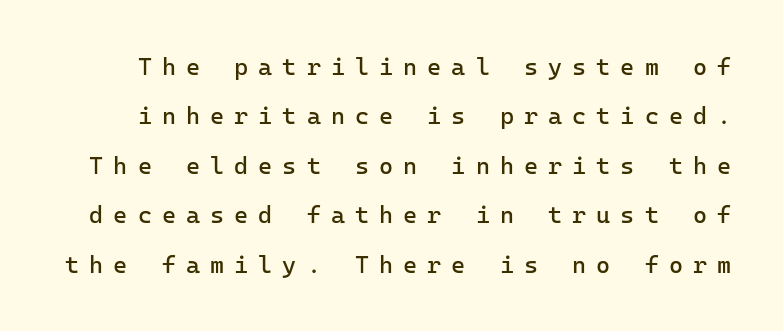
This rendering widens character spacing well past its baseline value. The glyphs are unaccompanied by any horizontal stroke below them. Vertical spacing — loose. Letters have the restrained weight of plain body copy at most. Vertical strokes here are truly vertical.
